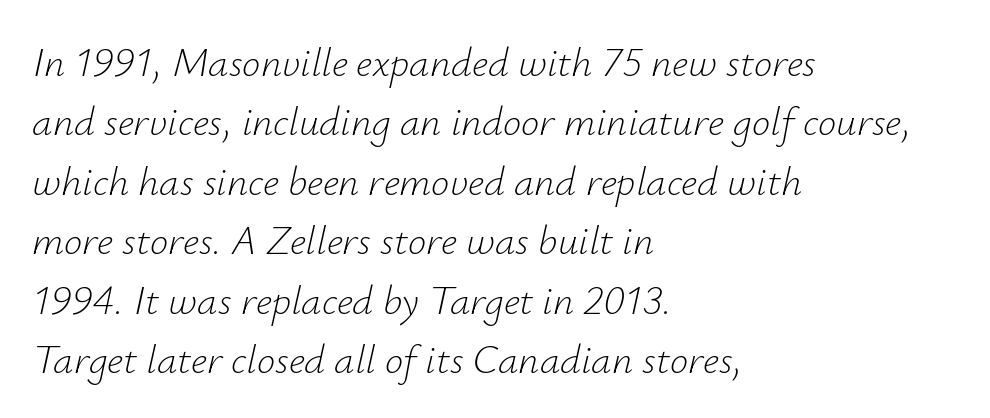
Q: Is the text bold? A: No.
Q: Is the text italic (slanted)? A: Yes, it leans right by about 12 degrees.
Q: Is the text underlined? A: No.
Q: How is the paragraph aligned? A: Left-aligned.
Q: Is the spacing between letters normal or unusually wide? A: Normal.
Q: Is the spacing between lines tight, normal or loose? A: Normal.
Q: Width (condensed, normal, or wide)? A: Normal.
Q: Stroke contrast? A: Low.
Q: x-height? A: Small.
Q: Monospaced? A: No.
